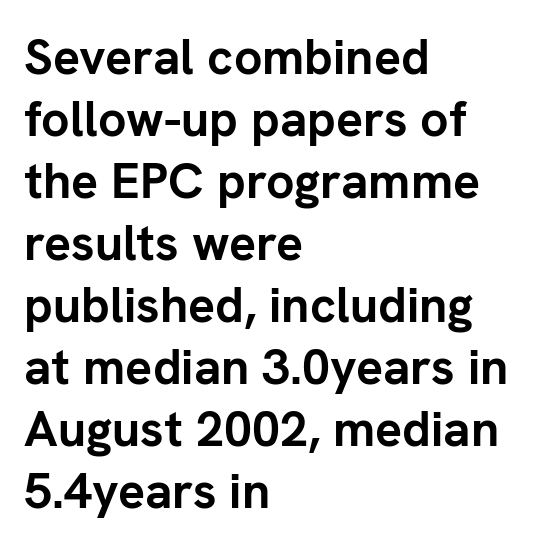
The image shows 50 px semibold sans-serif type, upright; set left-aligned, line spacing 1.24x, normal letter spacing, not underlined; low stroke contrast and a medium x-height.
